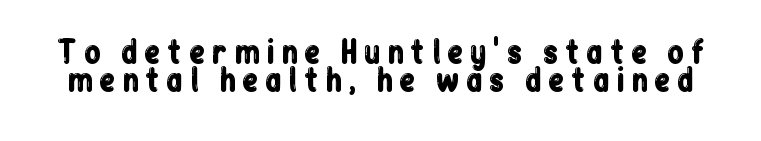
{"serif": "no", "italic": "no", "width": "condensed", "stroke_contrast": "low", "x_height": "medium", "monospaced": "no", "underline": "no", "line_spacing": "tight", "line_spacing_ratio": 0.95, "letter_spacing": "wide", "letter_spacing_em": 0.21, "glyph_px": 30}
